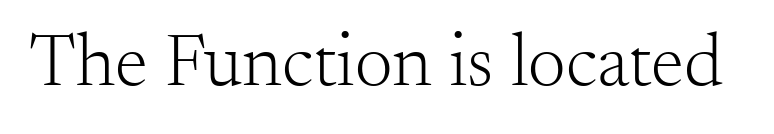
Does the type have serifs? Yes, each stem ends in a small foot. The gap between lines stays unmarked. This is the regular roman posture of the typeface. Compared with typical body copy, the letter spacing here is the same. Is this a fixed-width face? No — the glyphs have proportional, varying widths.
